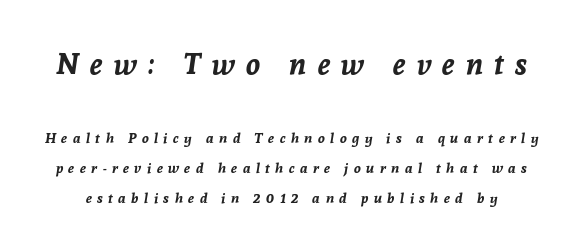
The image shows 29 px bold type, italic (leaning right); set loose line spacing (2.14x), unusually wide letter spacing (+0.39 em), not underlined; the first (top) block is 2.07x larger; low stroke contrast and a medium x-height.
